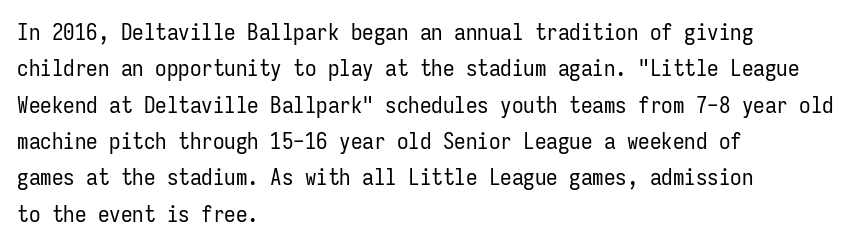
The image shows 23 px text type, upright; set left-aligned, normal line spacing (1.58x), normal letter spacing, not underlined.
